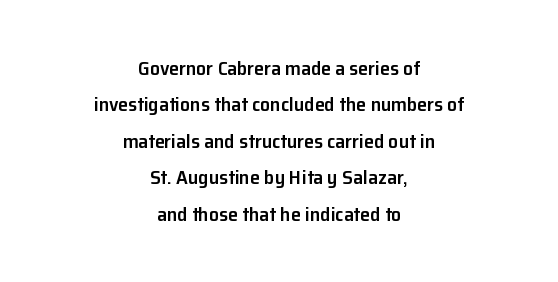
Q: Is the text bold? A: Semi-bold.
Q: Is the text italic (slanted)? A: No, it is upright.
Q: Is the text underlined? A: No.
Q: How is the paragraph aligned? A: Centered.
Q: Is the spacing between letters normal or unusually wide? A: Normal.
